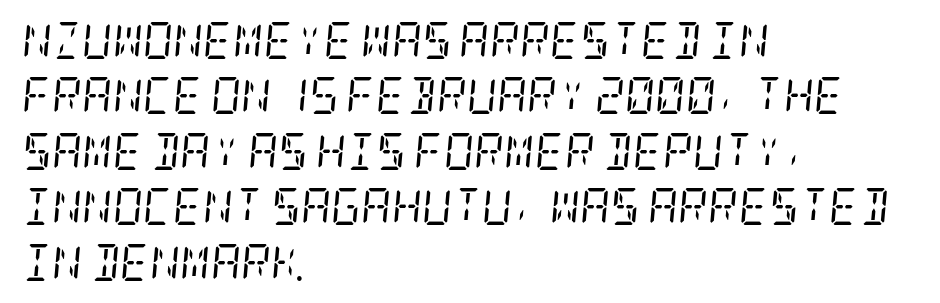
Q: Is the text bold? A: No.
Q: Is the text italic (slanted)? A: Yes, it leans right by about 5 degrees.
Q: Is the typeface a serif or a sans-serif typeface? A: Serif.
Q: Is the text underlined? A: No.
Q: How is the paragraph aligned? A: Left-aligned.
Q: Is the spacing between letters normal or unusually wide? A: Normal.
Q: Is the spacing between lines tight, normal or loose? A: Normal.
Q: Width (condensed, normal, or wide)? A: Condensed.
Q: Stroke contrast? A: Low.
Q: x-height? A: Large.
